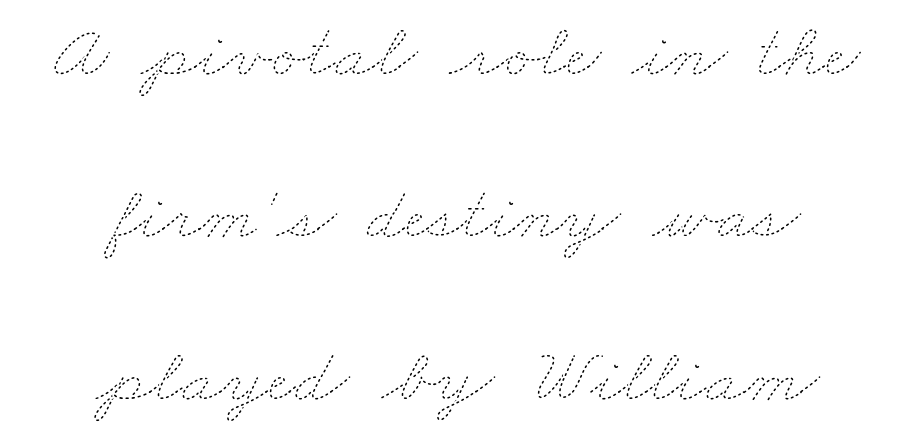
Q: Is the text bold? A: No.
Q: Is the text underlined? A: No.
Q: How is the paragraph aligned? A: Centered.
Q: Is the spacing between letters normal or unusually wide? A: Normal.
Q: Is the spacing between lines tight, normal or loose? A: Loose.
Q: Width (condensed, normal, or wide)? A: Wide.
Q: Stroke contrast? A: Low.
Q: x-height? A: Small.
Q: Monospaced? A: No.
